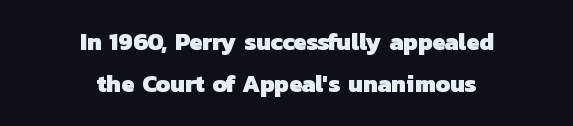
Q: Is the text bold? A: Yes.
Q: Is the text underlined? A: No.
Q: How is the paragraph aligned? A: Centered.
Q: Is the spacing between letters normal or unusually wide? A: Normal.
